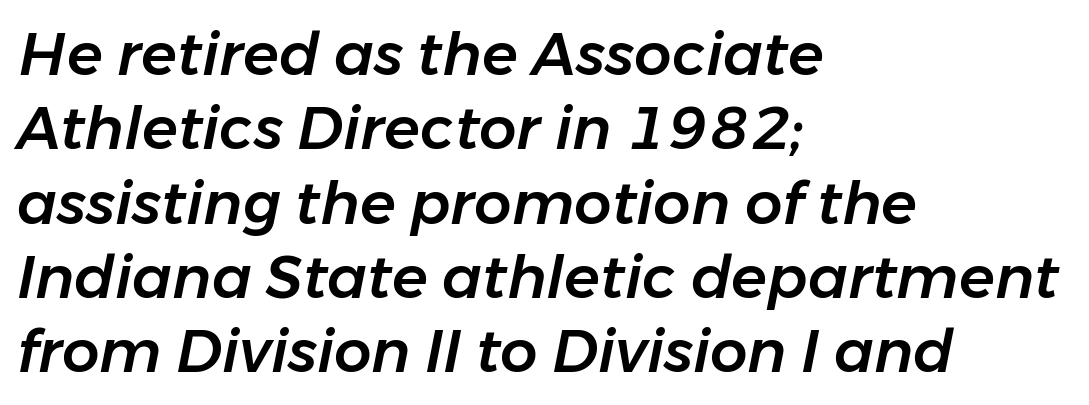
Line beginnings align vertically; line endings do not. Each row of text sits above clean, open space. Note the varied advance widths — an 'i' is clearly narrower than an 'm'. A typesetter would call this leading conventional body-copy spacing. Tracking here is standard; glyphs follow each other at the usual distance.
